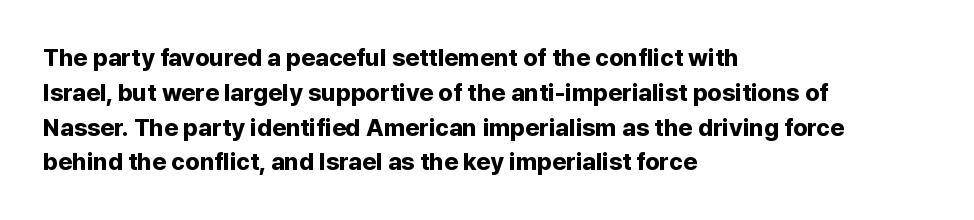
{"italic": "no", "bold": "yes", "underline": "no", "align": "left", "line_spacing": "normal", "line_spacing_ratio": 1.45, "letter_spacing": "normal", "letter_spacing_em": 0.0, "glyph_px": 24}
